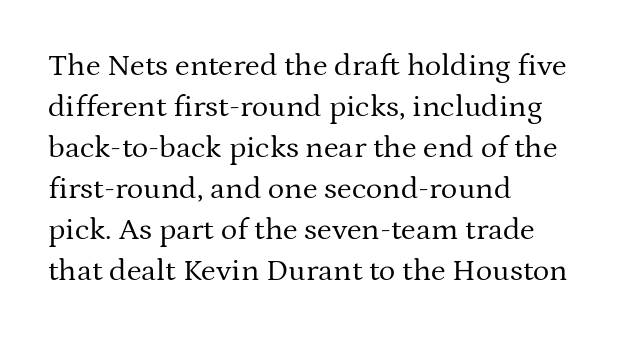
The baseline area is clear. Looks like regular typesetting: each glyph gets only the width it needs. These lines are set flush left with a ragged right edge. Stroke thickness stays within the range of a standard reading face or lighter. Leading matches the norm, producing a regular column.
